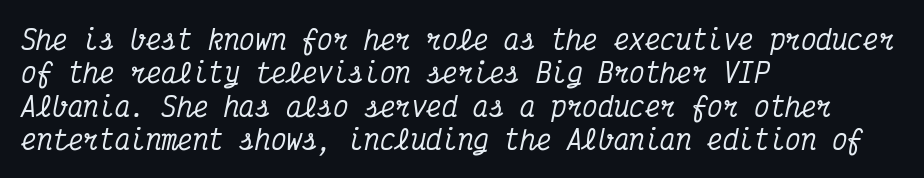
The image shows 26 px text type, italic (leaning right); set left-aligned, normal line spacing (1.28x), normal letter spacing, not underlined.
